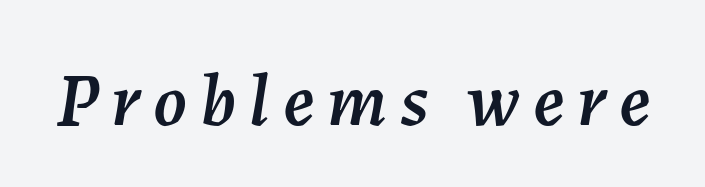
The image shows 75 px text type, italic (leaning right); set not underlined; medium stroke contrast and a medium x-height.
